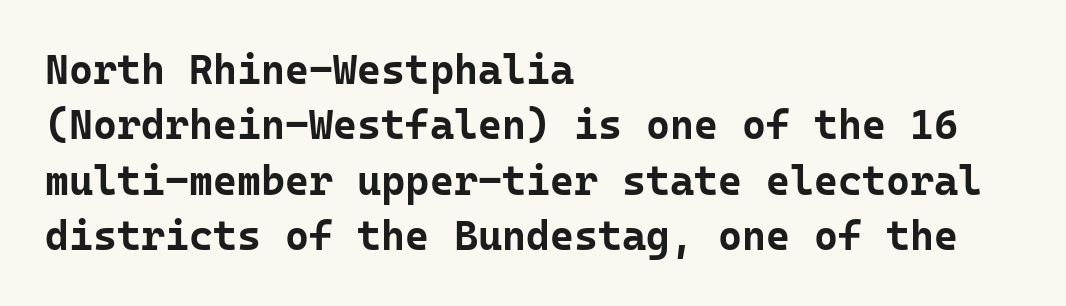
Look at the tracking — it's just the regular setting, nothing added. Spacing verdict: monospaced, one width for all characters. The specimen reads as upright at a glance. Nothing sits at the stroke ends, so this counts as sans-serif. Does the leading feel generous? No, just average. A clean baseline with only descenders dipping below it.
